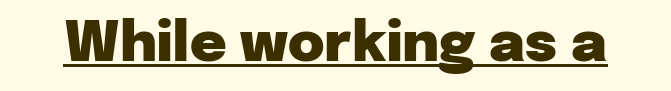
The image shows 56 px heavy sans-serif type, upright; set normal letter spacing, underlined; low stroke contrast and a medium x-height.
